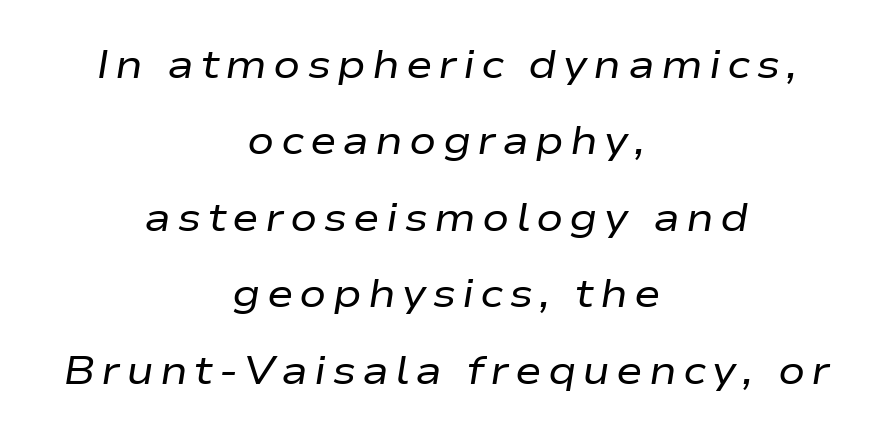
The leading is generous, giving the passage an open texture. Proportional: the letters do not fall into vertical columns. Plain, unruled lines of type. This sample uses an oblique cut, with every glyph tilted off the vertical.
